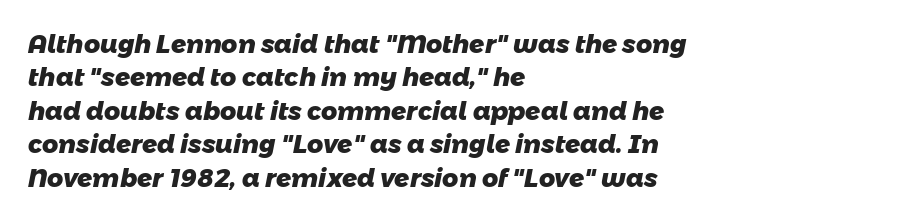
The image shows 25 px bold type; set left-aligned, normal line spacing (1.34x), normal letter spacing, not underlined.
